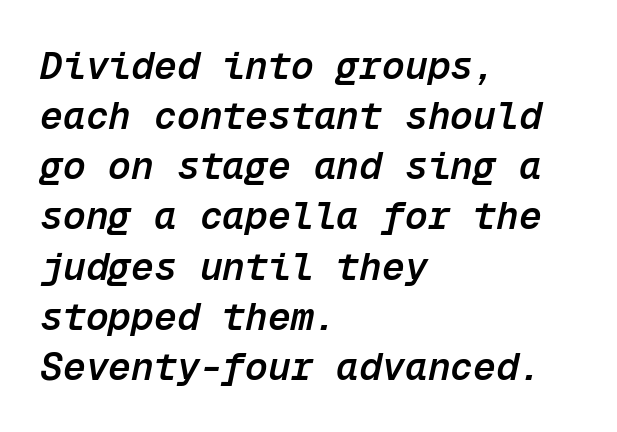
The image shows 38 px semibold type, italic (leaning right), monospaced; set left-aligned, normal line spacing (1.32x), normal letter spacing, not underlined; low stroke contrast and a medium x-height.
